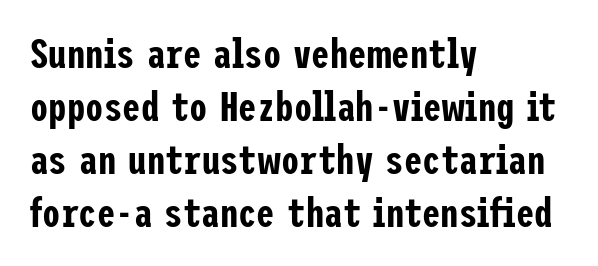
Q: Is the text italic (slanted)? A: No, it is upright.
Q: Is the typeface a serif or a sans-serif typeface? A: Sans-serif.
Q: Is the text underlined? A: No.
Q: How is the paragraph aligned? A: Left-aligned.
Q: Is the spacing between letters normal or unusually wide? A: Normal.
Q: Is the spacing between lines tight, normal or loose? A: Normal.
Q: Width (condensed, normal, or wide)? A: Condensed.
Q: Stroke contrast? A: Low.
Q: x-height? A: Medium.
